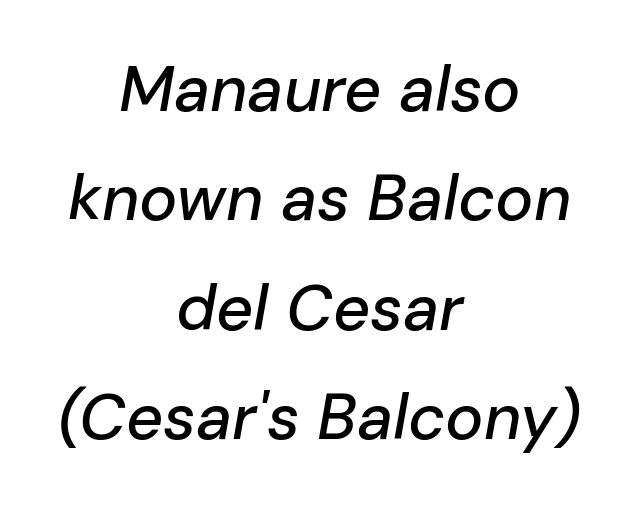
Q: Is the text italic (slanted)? A: Yes, it leans right by about 10 degrees.
Q: Is the text underlined? A: No.
Q: How is the paragraph aligned? A: Centered.
Q: Is the spacing between letters normal or unusually wide? A: Normal.
Q: Width (condensed, normal, or wide)? A: Normal.
Q: Stroke contrast? A: Low.
Q: x-height? A: Medium.
Q: Monospaced? A: No.
